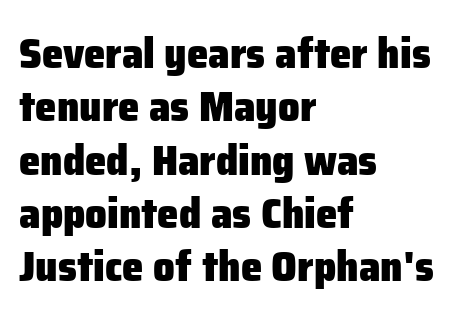
The rendering uses natural spacing where letterforms have individual widths. A dark, heavy texture on the line: the type is bold. The glyphs in this specimen are sans serif. Observe the ordinary spacing: letters are neighbours, not strangers. The foot of each line stays bare and open. Caption: multi-line text, flush left, ragged right.
